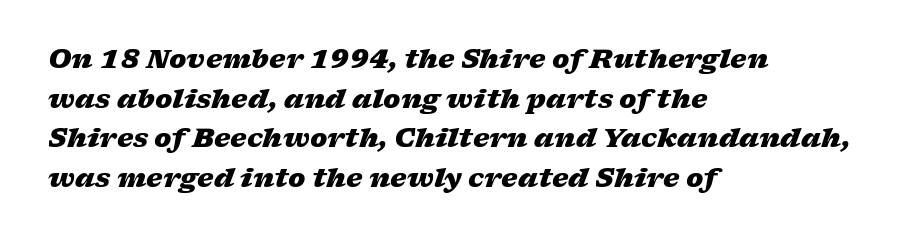
{"italic": "yes", "lean": "right", "slant_degrees": 17, "bold": "yes", "underline": "no", "align": "left", "line_spacing": "normal", "line_spacing_ratio": 1.52, "letter_spacing": "normal", "letter_spacing_em": 0.0, "glyph_px": 26}
